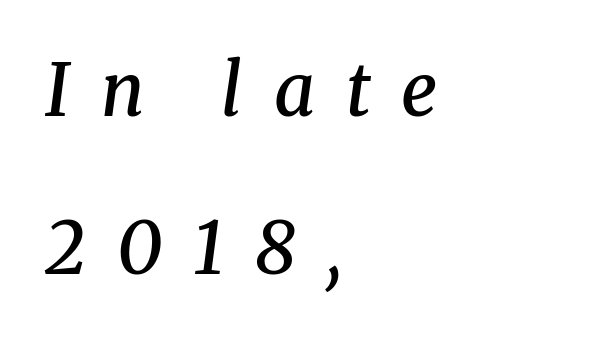
The area under the type is left untouched. Slightly chunky letters — semibold, I'd say, not full bold. The letterforms stand isolated, each surrounded by extra space. Line spacing here is loose. The paragraph has a hard left edge and a soft right edge. A typesetter would call this proportional, since set widths differ per character.
